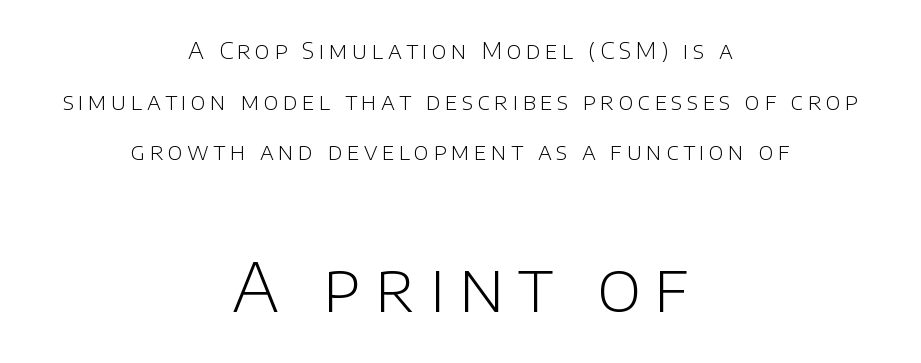
The image shows 68 px light sans-serif type, upright; set centered, loose line spacing (2.2x), not underlined; the second (bottom) block is 2.96x larger; low stroke contrast and a large x-height.
